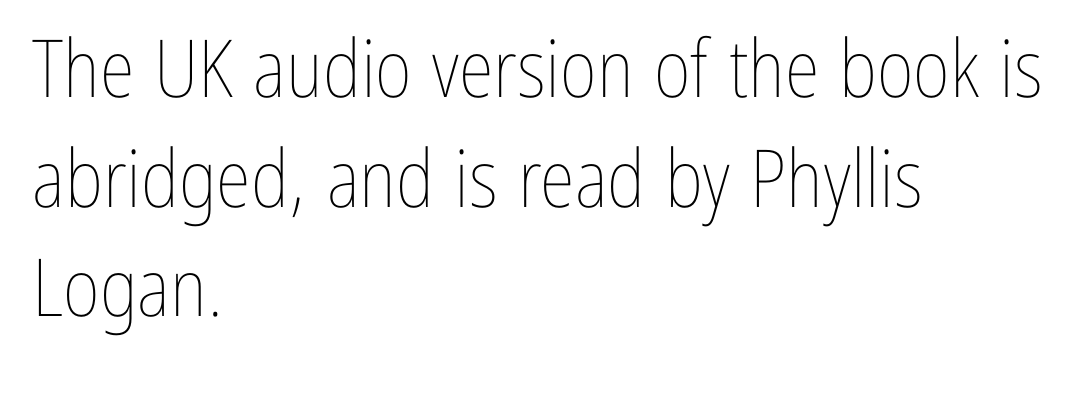
Ordinary non-slanted type is in use. Varying glyph widths throughout — classic text-font behaviour. Reading down the column, the eye jumps a familiar distance to each next line. Look at the tracking — it's just the regular setting, nothing added. The compositor pushed each line to the left boundary. Check under the words: just untouched page.
